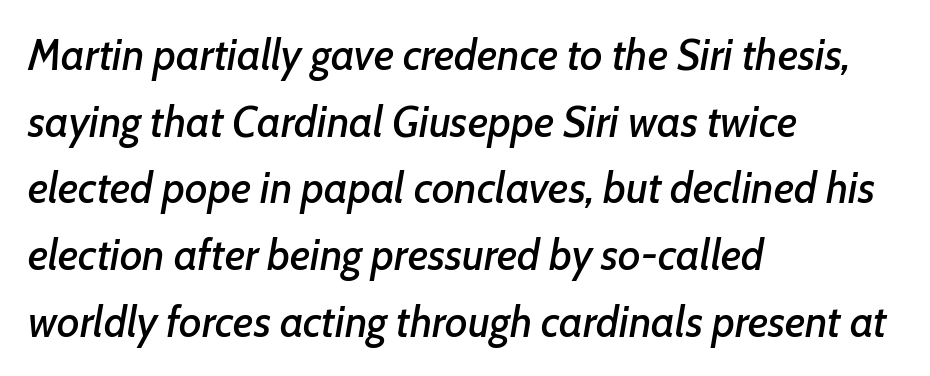
The lines are quadded left. Is this a fixed-width face? No — the glyphs have proportional, varying widths. Inter-character spacing is left at the font's built-in metrics. Unmarked baselines from the first word to the last.
